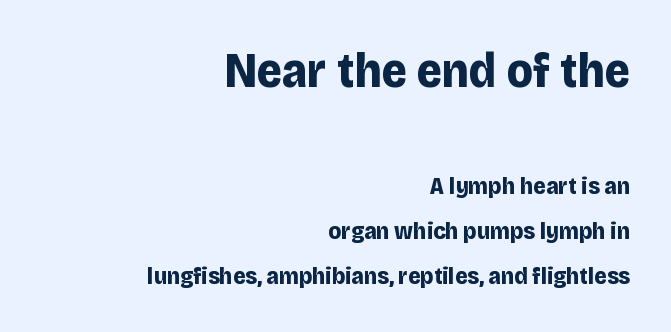
The image shows 49 px bold sans-serif type, upright; set right-aligned, line spacing 1.86x, normal letter spacing, not underlined; the first (top) block is 2.04x larger; low stroke contrast and a large x-height.
